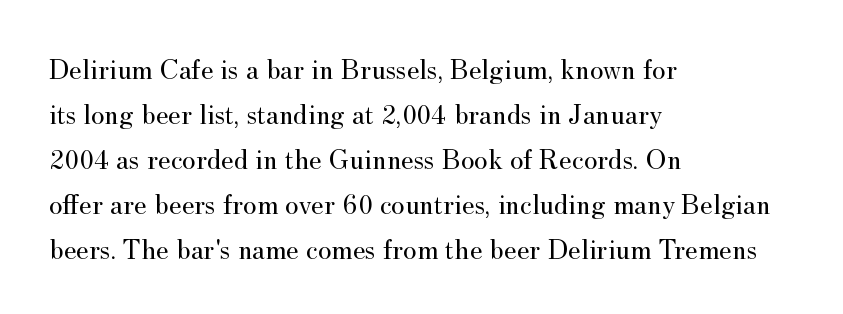
{"serif": "yes", "italic": "no", "bold": "no", "weight": "regular", "width": "normal", "stroke_contrast": "medium", "x_height": "small", "monospaced": "no", "underline": "no", "align": "left", "line_spacing": "normal", "line_spacing_ratio": 1.55, "letter_spacing": "normal", "letter_spacing_em": 0.0, "glyph_px": 29}
